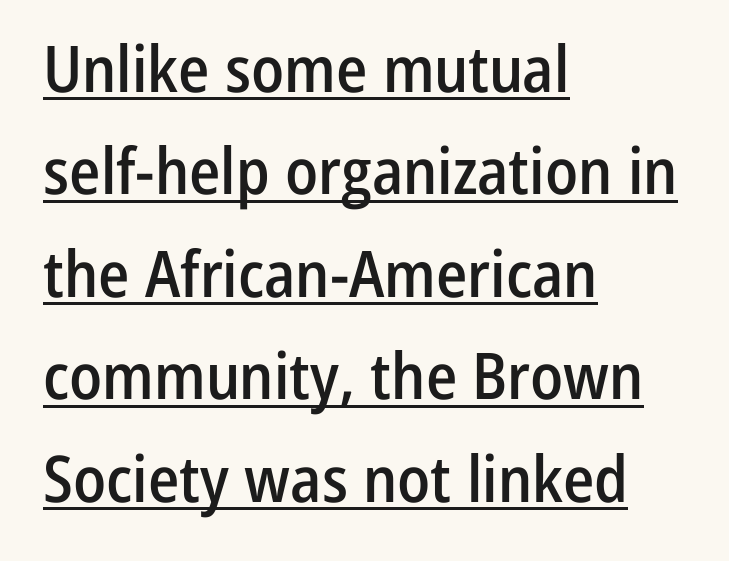
{"serif": "no", "italic": "no", "bold": "semi", "weight": "semibold", "width": "condensed", "stroke_contrast": "low", "x_height": "medium", "monospaced": "no", "underline": "yes", "align": "left", "line_spacing": "normal", "line_spacing_ratio": 1.6, "letter_spacing": "normal", "letter_spacing_em": 0.0, "glyph_px": 64}
